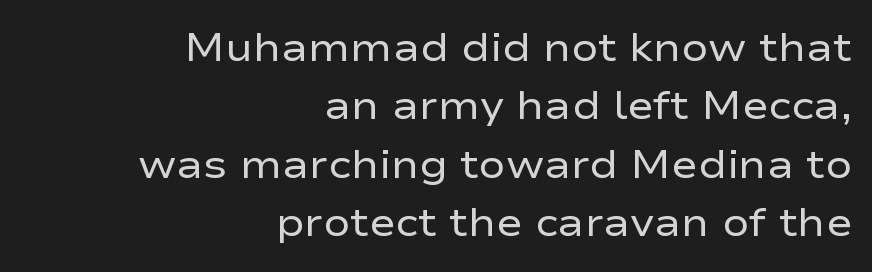
The rendering uses a moderate line-height, typical for paragraphs. Notice how the passage keeps a crisp vertical edge on the right only. The zone under the glyphs is completely vacant. On a weight scale, this lands at 450 or below.
